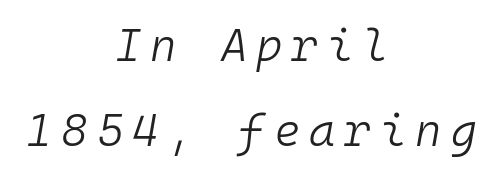
Q: Is the text bold? A: No.
Q: Is the text italic (slanted)? A: Yes, it leans right by about 10 degrees.
Q: Is the text underlined? A: No.
Q: How is the paragraph aligned? A: Centered.
Q: Is the spacing between letters normal or unusually wide? A: Unusually wide.
Q: Width (condensed, normal, or wide)? A: Normal.
Q: Stroke contrast? A: Low.
Q: x-height? A: Medium.
Q: Monospaced? A: Yes.
